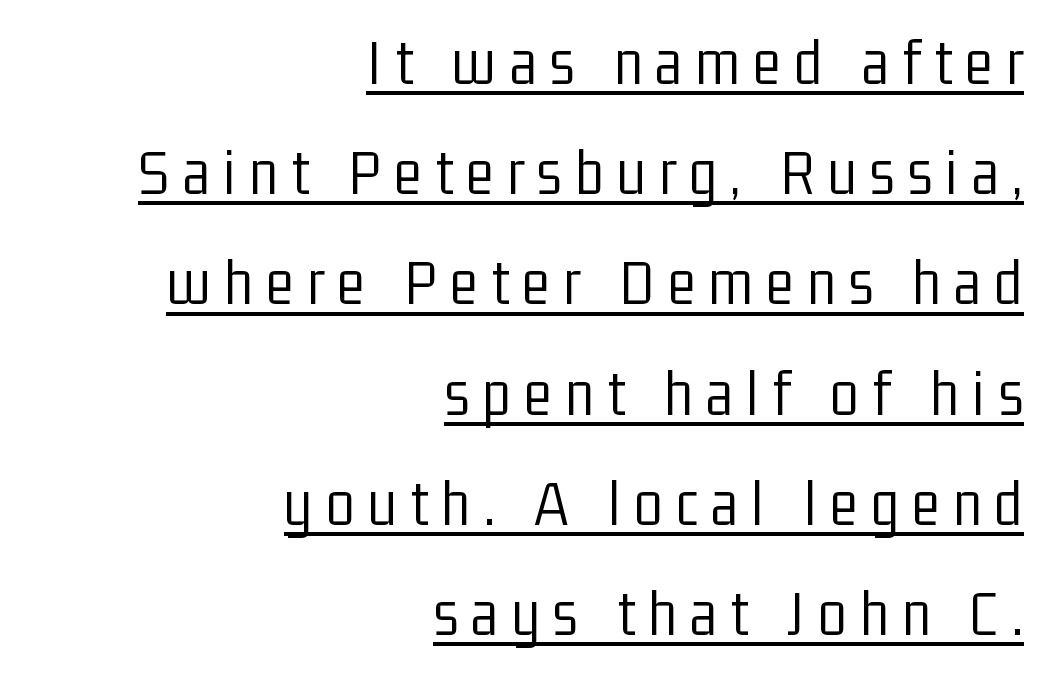
Q: Is the text bold? A: No.
Q: Is the text italic (slanted)? A: No, it is upright.
Q: Is the typeface a serif or a sans-serif typeface? A: Sans-serif.
Q: Is the text underlined? A: Yes.
Q: How is the paragraph aligned? A: Right-aligned.
Q: Is the spacing between letters normal or unusually wide? A: Unusually wide.
Q: Is the spacing between lines tight, normal or loose? A: Normal.
Q: Width (condensed, normal, or wide)? A: Condensed.
Q: Stroke contrast? A: Low.
Q: x-height? A: Medium.
Q: Monospaced? A: No.
